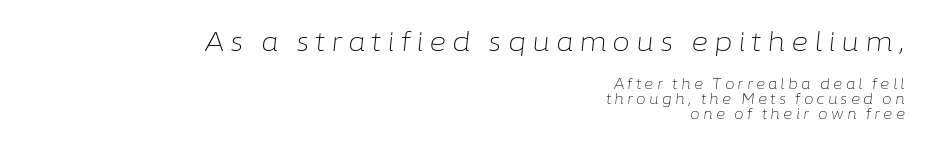
Q: Is the text bold? A: No.
Q: Is the text italic (slanted)? A: Yes, it leans right by about 6 degrees.
Q: Is the text underlined? A: No.
Q: How is the paragraph aligned? A: Right-aligned.
Q: Is the spacing between letters normal or unusually wide? A: Unusually wide.
Q: Is the spacing between lines tight, normal or loose? A: Tight.
Q: Which block of text is set in a larger size, the first (top) or the second (bottom)? A: The first (top) one.
